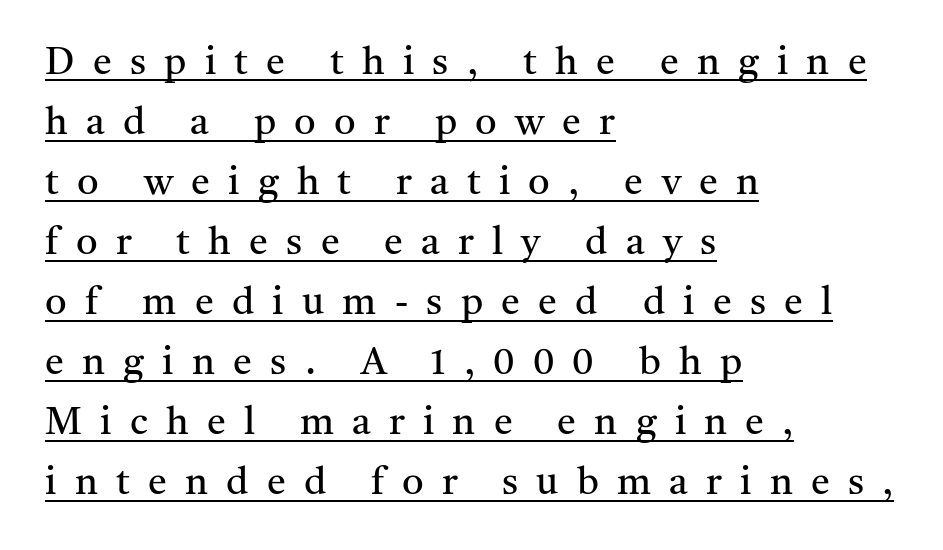
Q: Is the text bold? A: No.
Q: Is the text italic (slanted)? A: No, it is upright.
Q: Is the typeface a serif or a sans-serif typeface? A: Serif.
Q: Is the text underlined? A: Yes.
Q: How is the paragraph aligned? A: Left-aligned.
Q: Is the spacing between letters normal or unusually wide? A: Unusually wide.
Q: Is the spacing between lines tight, normal or loose? A: Normal.
Q: Width (condensed, normal, or wide)? A: Normal.
Q: Stroke contrast? A: Medium.
Q: x-height? A: Medium.
Q: Monospaced? A: No.
